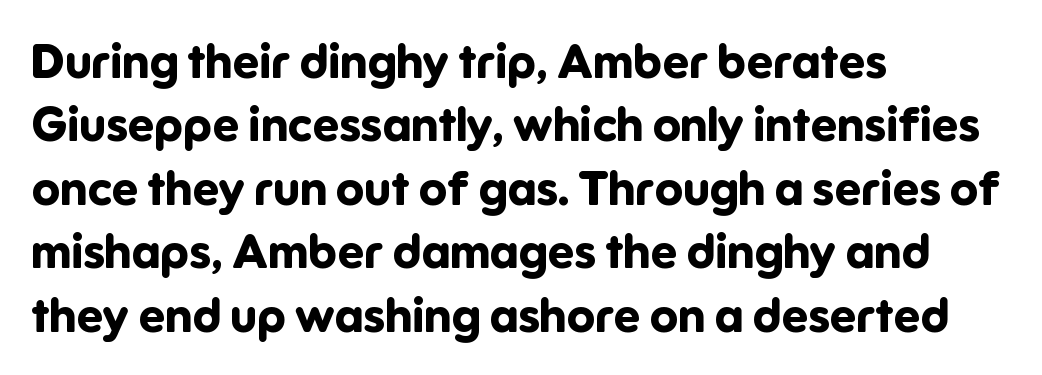
{"serif": "no", "italic": "no", "bold": "yes", "weight": "bold", "width": "normal", "stroke_contrast": "low", "x_height": "medium", "monospaced": "no", "underline": "no", "align": "left", "line_spacing": "normal", "line_spacing_ratio": 1.35, "letter_spacing": "normal", "letter_spacing_em": 0.0, "glyph_px": 47}
